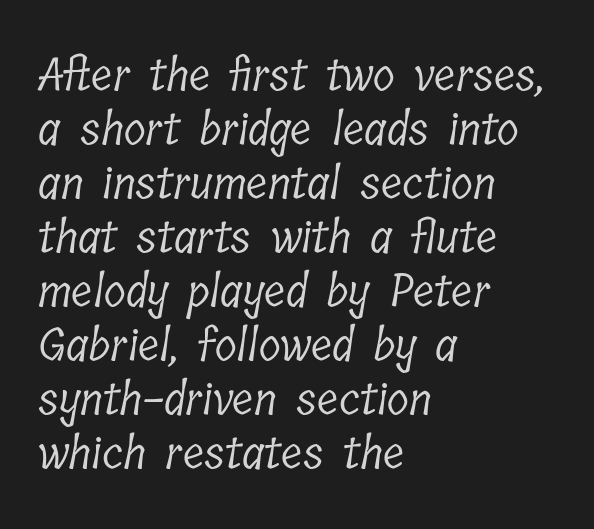
{"serif": "yes", "bold": "no", "weight": "light", "width": "condensed", "stroke_contrast": "low", "x_height": "medium", "monospaced": "no", "underline": "no", "align": "left", "line_spacing_ratio": 1.2, "letter_spacing": "normal", "letter_spacing_em": 0.0, "glyph_px": 45}
